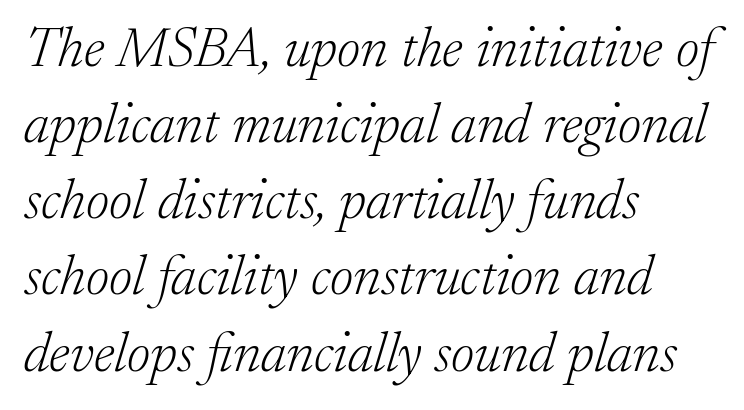
The face used here is seriffed, in the tradition of book romans. The axis of the letterforms is tilted away from vertical. These lines stack with their left ends in a neat column. Leading: standard. Is this a heavy cut? Hardly; it is regular or lighter.
